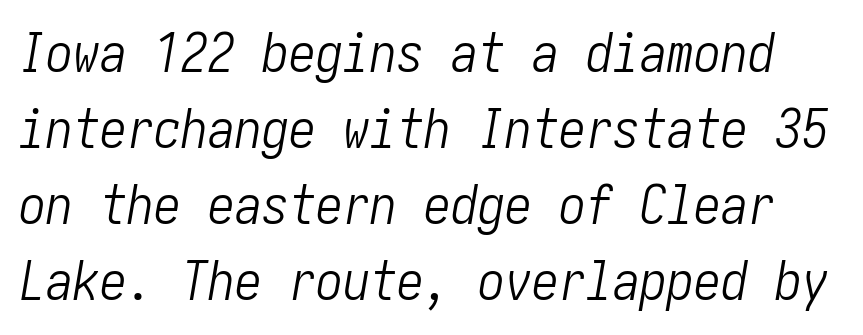
{"italic": "yes", "lean": "right", "slant_degrees": 10, "bold": "no", "weight": "light", "width": "condensed", "stroke_contrast": "low", "x_height": "medium", "underline": "no", "line_spacing": "normal", "line_spacing_ratio": 1.41, "letter_spacing": "normal", "letter_spacing_em": 0.0, "glyph_px": 54}
